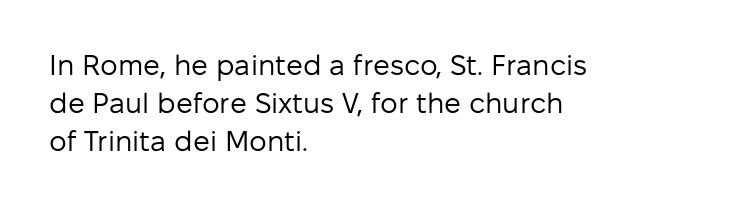
Q: Is the text bold? A: No.
Q: Is the text italic (slanted)? A: No, it is upright.
Q: Is the typeface a serif or a sans-serif typeface? A: Sans-serif.
Q: Is the text underlined? A: No.
Q: How is the paragraph aligned? A: Left-aligned.
Q: Is the spacing between letters normal or unusually wide? A: Normal.
Q: Is the spacing between lines tight, normal or loose? A: Normal.
Q: Width (condensed, normal, or wide)? A: Normal.
Q: Stroke contrast? A: Low.
Q: x-height? A: Medium.
Q: Monospaced? A: No.
